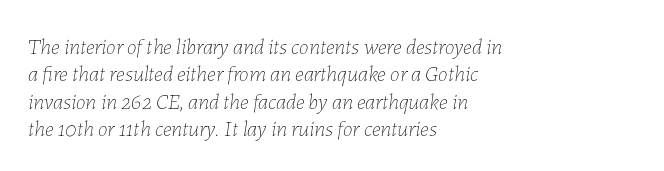
Q: Is the text bold? A: No.
Q: Is the text italic (slanted)? A: Yes, it leans right by about 7 degrees.
Q: Is the text underlined? A: No.
Q: How is the paragraph aligned? A: Left-aligned.
Q: Is the spacing between letters normal or unusually wide? A: Normal.
